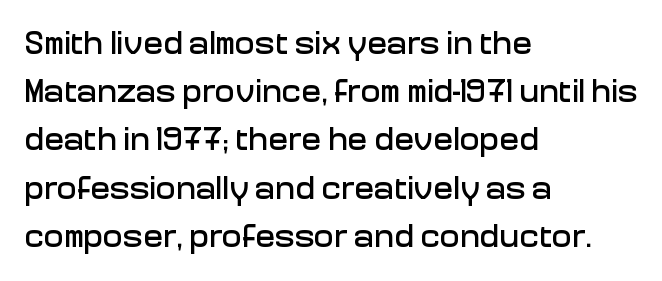
{"serif": "no", "italic": "no", "width": "normal", "stroke_contrast": "low", "x_height": "medium", "monospaced": "no", "underline": "no", "align": "left", "line_spacing": "normal", "line_spacing_ratio": 1.46, "letter_spacing": "normal", "letter_spacing_em": 0.0, "glyph_px": 33}
